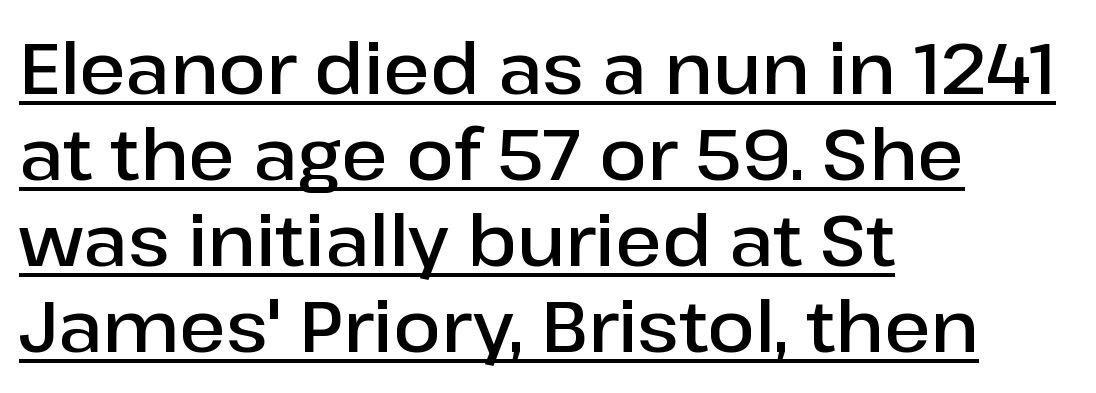
{"serif": "no", "italic": "no", "bold": "semi", "weight": "semibold", "width": "normal", "stroke_contrast": "low", "x_height": "medium", "monospaced": "no", "underline": "yes", "align": "left", "line_spacing_ratio": 1.23, "letter_spacing": "normal", "letter_spacing_em": 0.0, "glyph_px": 70}
